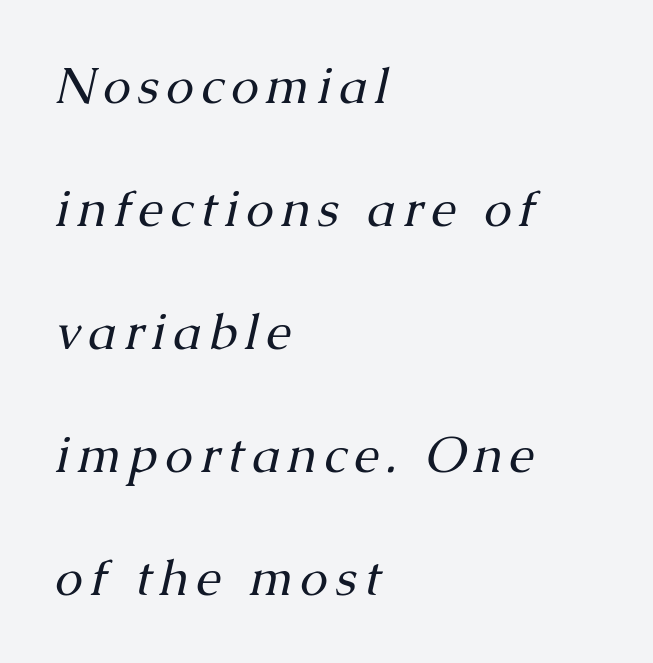
A typesetter would call this leading open, well beyond the default. You could not count columns in this text — the font is proportionally spaced. Compared with a typical body face, this is equally light or lighter still. Slanted lettering throughout. Regarding serifs, this sample has them. The passage shown is not underscored anywhere.
